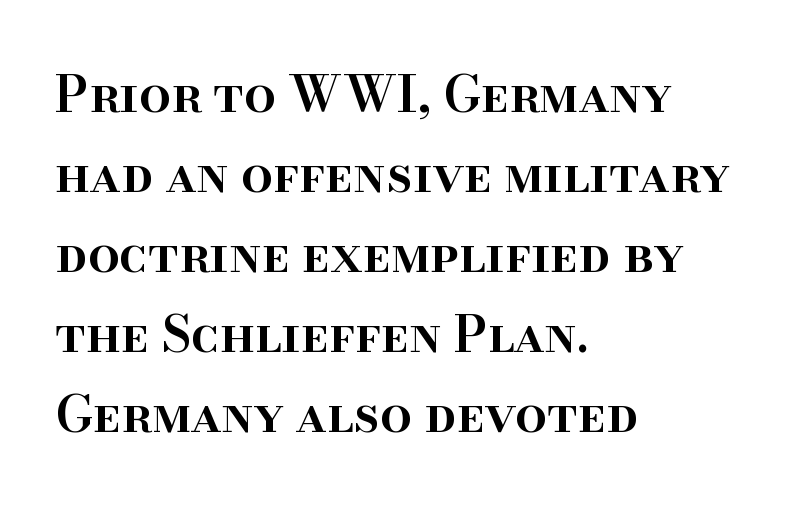
The image shows 50 px semibold serif type, upright; set left-aligned, normal line spacing (1.6x), normal letter spacing, not underlined; high stroke contrast and a small x-height.
